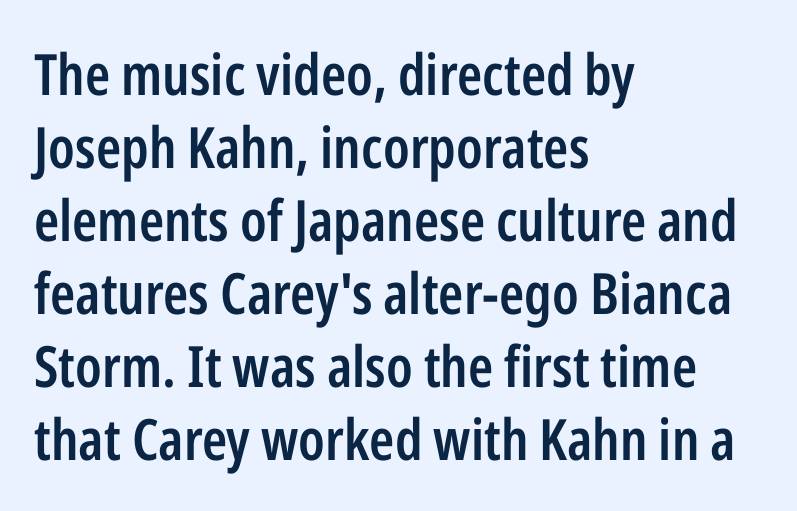
Q: Is the text bold? A: Semi-bold.
Q: Is the text italic (slanted)? A: No, it is upright.
Q: Is the typeface a serif or a sans-serif typeface? A: Sans-serif.
Q: Is the text underlined? A: No.
Q: How is the paragraph aligned? A: Left-aligned.
Q: Is the spacing between letters normal or unusually wide? A: Normal.
Q: Is the spacing between lines tight, normal or loose? A: Normal.
Q: Width (condensed, normal, or wide)? A: Condensed.
Q: Stroke contrast? A: Low.
Q: x-height? A: Medium.
Q: Monospaced? A: No.
